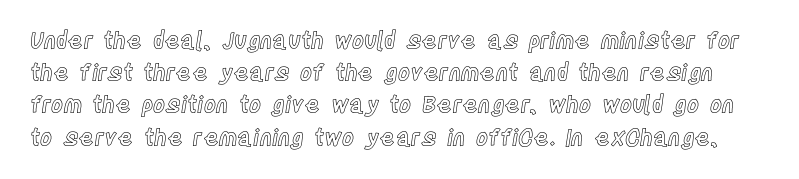
{"underline": "no", "line_spacing": "normal", "line_spacing_ratio": 1.4, "letter_spacing": "normal", "letter_spacing_em": 0.0, "glyph_px": 23}
